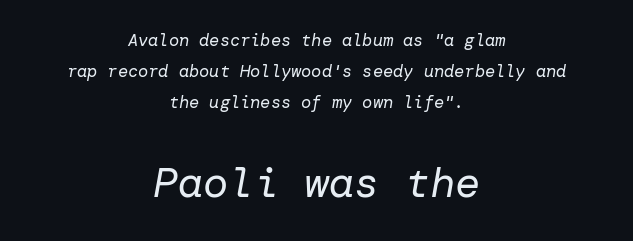
The image shows 42 px regular-weight type, italic (leaning right); set centered, line spacing 1.82x, normal letter spacing, not underlined; the second (bottom) block is 2.47x larger; low stroke contrast and a medium x-height.
